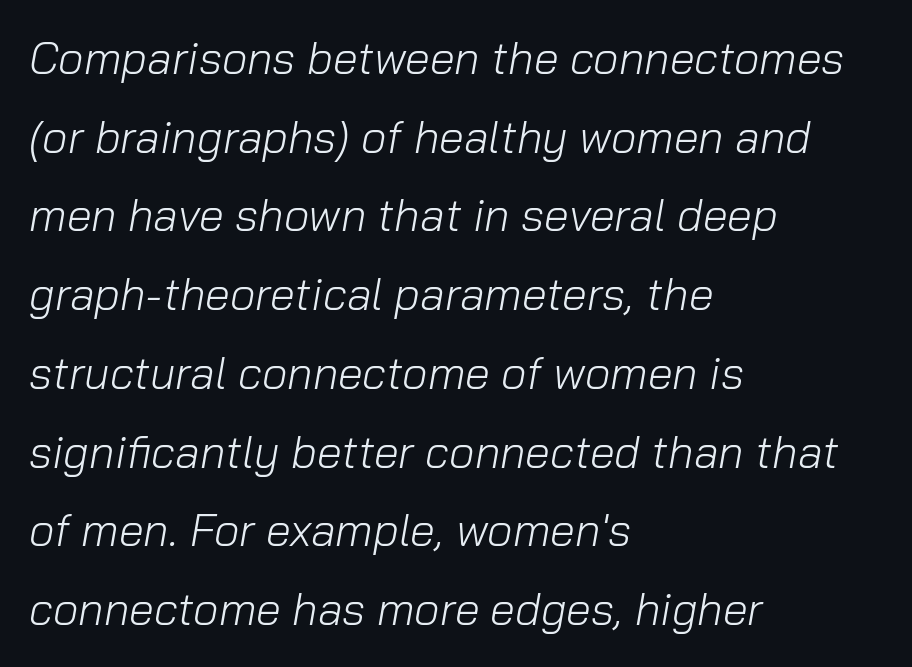
The image shows 45 px light type, italic (leaning right); set left-aligned, line spacing 1.75x, normal letter spacing, not underlined; low stroke contrast and a medium x-height.
